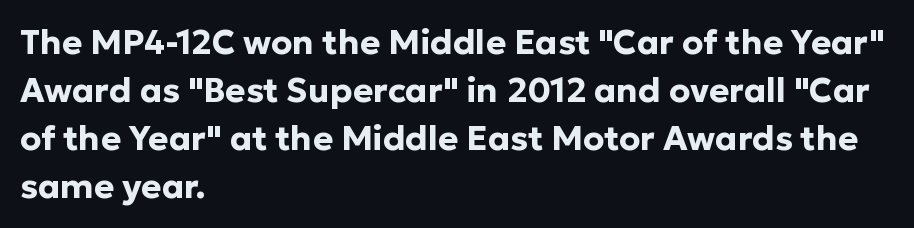
Q: Is the text bold? A: Yes.
Q: Is the text italic (slanted)? A: No, it is upright.
Q: Is the typeface a serif or a sans-serif typeface? A: Sans-serif.
Q: Is the text underlined? A: No.
Q: How is the paragraph aligned? A: Left-aligned.
Q: Is the spacing between letters normal or unusually wide? A: Normal.
Q: Is the spacing between lines tight, normal or loose? A: Normal.
Q: Width (condensed, normal, or wide)? A: Normal.
Q: Stroke contrast? A: Low.
Q: x-height? A: Medium.
Q: Monospaced? A: No.
